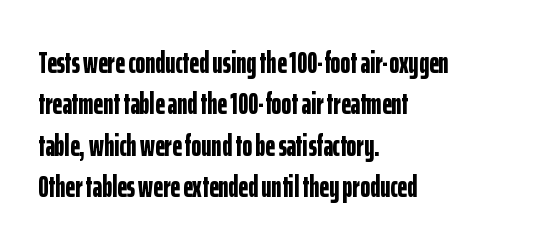
Q: Is the text bold? A: Yes.
Q: Is the text italic (slanted)? A: No, it is upright.
Q: Is the typeface a serif or a sans-serif typeface? A: Sans-serif.
Q: Is the text underlined? A: No.
Q: How is the paragraph aligned? A: Left-aligned.
Q: Is the spacing between letters normal or unusually wide? A: Normal.
Q: Is the spacing between lines tight, normal or loose? A: Normal.
Q: Width (condensed, normal, or wide)? A: Condensed.
Q: Stroke contrast? A: Low.
Q: x-height? A: Medium.
Q: Monospaced? A: No.
